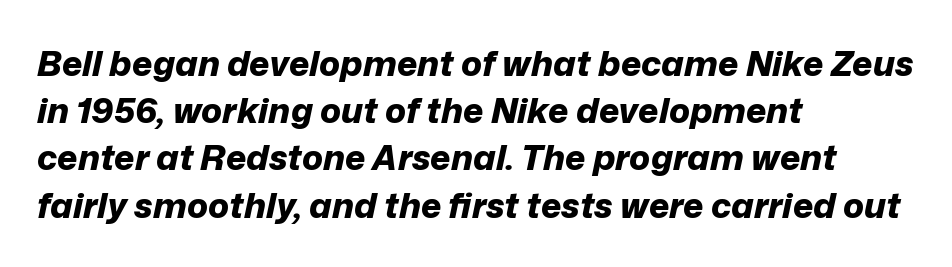
{"italic": "yes", "lean": "right", "slant_degrees": 12, "bold": "yes", "weight": "bold", "width": "normal", "stroke_contrast": "low", "x_height": "medium", "monospaced": "no", "underline": "no", "align": "left", "line_spacing": "normal", "line_spacing_ratio": 1.35, "letter_spacing": "normal", "letter_spacing_em": 0.0, "glyph_px": 35}
